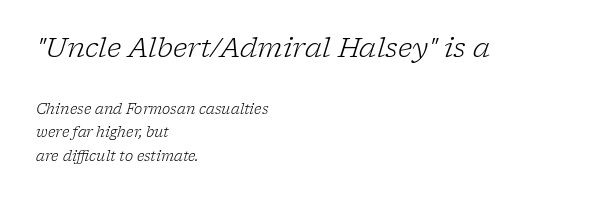
{"italic": "yes", "lean": "right", "slant_degrees": 17, "bold": "no", "underline": "no", "align": "left", "line_spacing": "normal", "line_spacing_ratio": 1.68, "letter_spacing": "normal", "letter_spacing_em": 0.0, "larger_block": "first", "size_ratio": 1.93, "glyph_px": 27}
